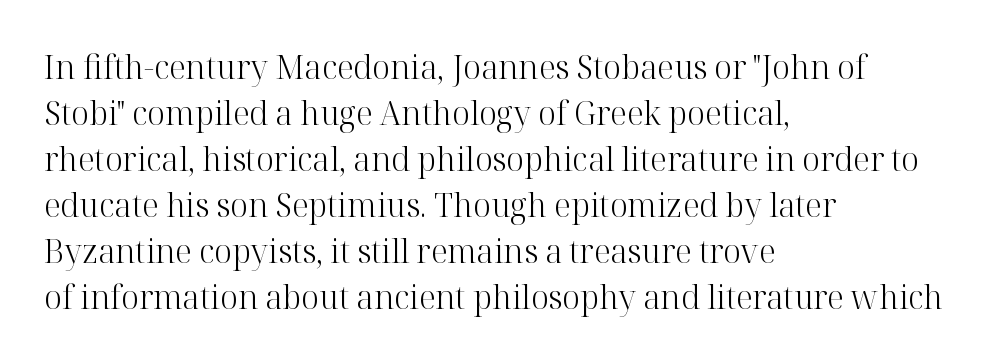
The strip under each line holds only bare page. The lettering stays uniformly vertical, giving the passage a roman look. The designer went with a serif here, giving each stem small feet. The paragraph has a hard left edge and a soft right edge. Evenly set lines give the paragraph a standard silhouette. Bold? No — there's no thickening of the strokes.
